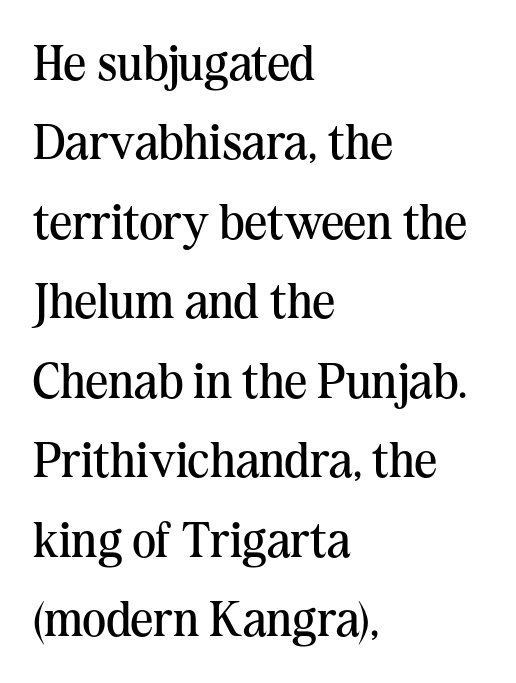
The image shows 50 px regular-weight serif type, upright; set left-aligned, normal line spacing (1.59x), normal letter spacing, not underlined; medium stroke contrast and a medium x-height.
